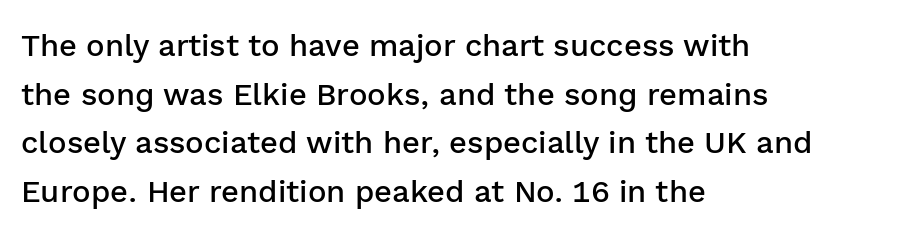
Students, this is semibold: more ink than regular, less than bold. When letters stand straight like this, we call the style roman or upright. The face used here is proportionally spaced, like ordinary book or web type. Nobody touched the tracking dial on this one. Typographically, this falls in the sans-serif category.
